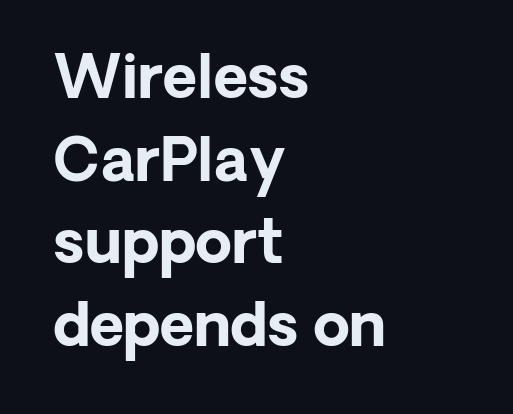
The image shows 59 px bold sans-serif type, upright; set left-aligned, normal line spacing (1.4x), normal letter spacing, not underlined; low stroke contrast and a medium x-height.
